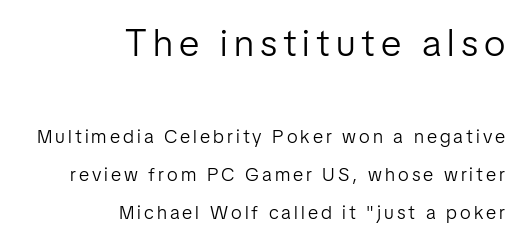
Q: Is the text bold? A: No.
Q: Is the text italic (slanted)? A: No, it is upright.
Q: Is the typeface a serif or a sans-serif typeface? A: Sans-serif.
Q: Is the text underlined? A: No.
Q: How is the paragraph aligned? A: Right-aligned.
Q: Is the spacing between lines tight, normal or loose? A: Loose.
Q: Which block of text is set in a larger size, the first (top) or the second (bottom)? A: The first (top) one.
Q: Width (condensed, normal, or wide)? A: Normal.
Q: Stroke contrast? A: Low.
Q: x-height? A: Medium.
Q: Monospaced? A: No.
